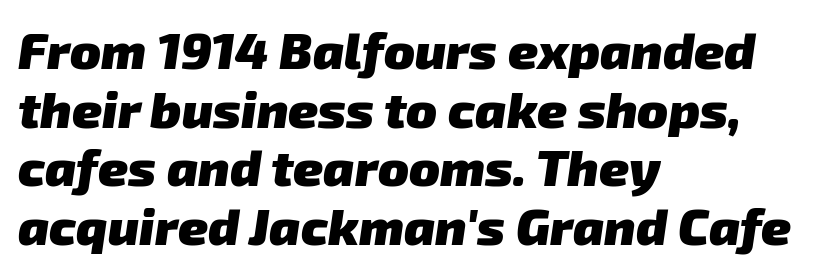
Q: Is the text bold? A: Yes.
Q: Is the typeface a serif or a sans-serif typeface? A: Sans-serif.
Q: Is the text underlined? A: No.
Q: How is the paragraph aligned? A: Left-aligned.
Q: Is the spacing between letters normal or unusually wide? A: Normal.
Q: Is the spacing between lines tight, normal or loose? A: Tight.
Q: Width (condensed, normal, or wide)? A: Normal.
Q: Stroke contrast? A: Low.
Q: x-height? A: Medium.
Q: Monospaced? A: No.
